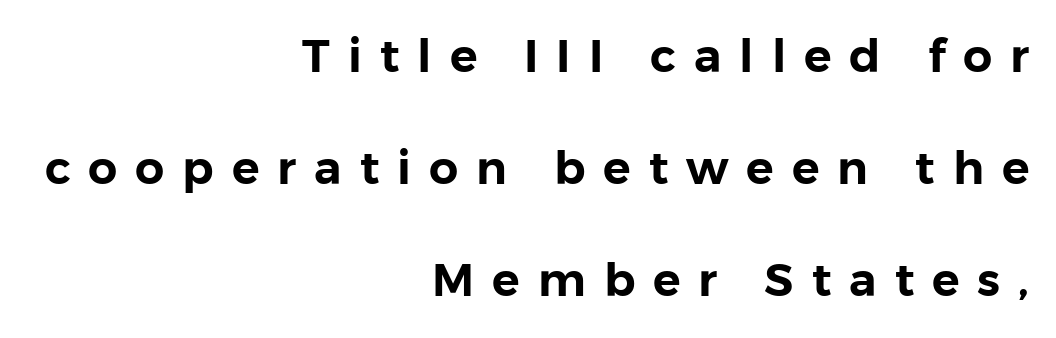
{"serif": "no", "italic": "no", "width": "normal", "stroke_contrast": "low", "x_height": "medium", "monospaced": "no", "underline": "no", "align": "right", "line_spacing": "loose", "line_spacing_ratio": 2.44, "letter_spacing": "wide", "letter_spacing_em": 0.39, "glyph_px": 46}
